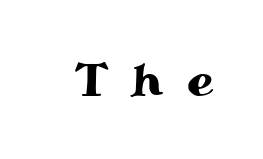
The image shows 48 px wide serif type, upright; set unusually wide letter spacing (+0.49 em), not underlined; medium stroke contrast and a small x-height.
